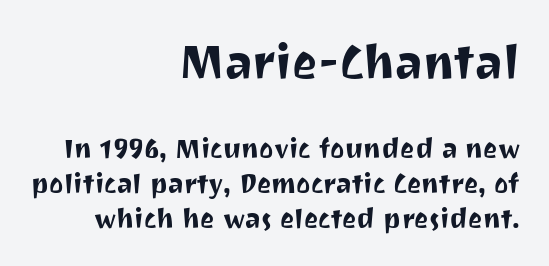
The image shows 48 px sans-serif type, upright; set right-aligned, normal line spacing (1.3x), normal letter spacing, not underlined; the first (top) block is 1.78x larger; medium stroke contrast and a medium x-height.
